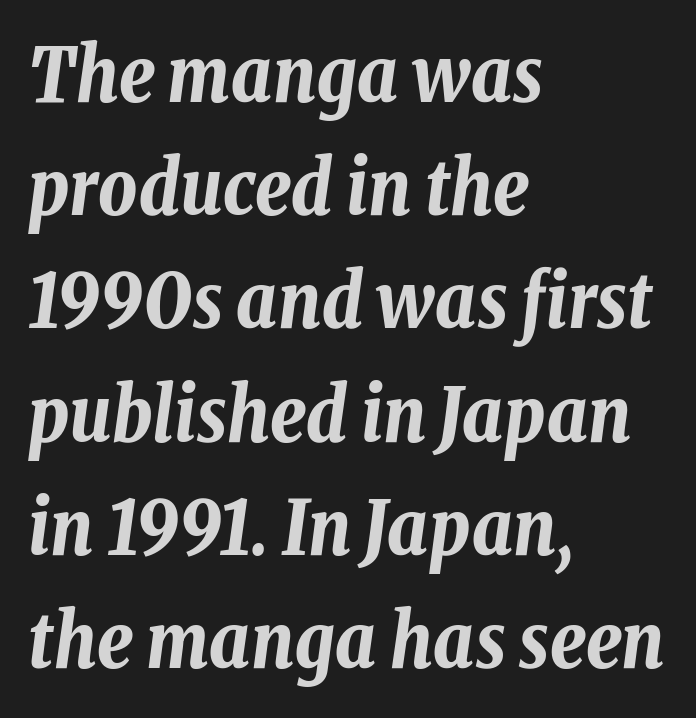
Q: Is the text bold? A: Yes.
Q: Is the text italic (slanted)? A: Yes, it leans right by about 8 degrees.
Q: Is the text underlined? A: No.
Q: How is the paragraph aligned? A: Left-aligned.
Q: Is the spacing between letters normal or unusually wide? A: Normal.
Q: Is the spacing between lines tight, normal or loose? A: Normal.
Q: Width (condensed, normal, or wide)? A: Condensed.
Q: Stroke contrast? A: Low.
Q: x-height? A: Medium.
Q: Monospaced? A: No.
